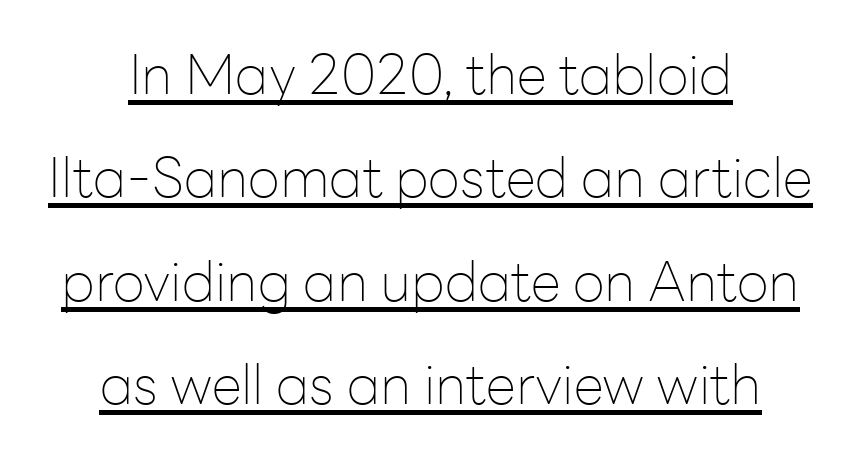
The typesetter chose a symmetrical, centered arrangement here. Inter-character spacing is left at the font's built-in metrics. Weight: in the light-to-regular range. Every character sits straight up, as roman type does. You could not count columns in this text — the font is proportionally spaced.
